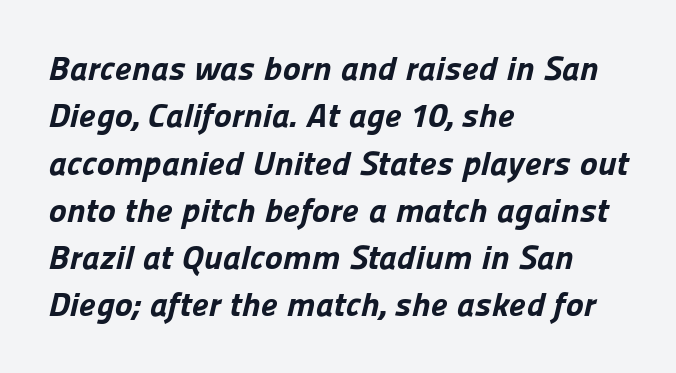
I'd describe the lettering as bold — thick and assertive. In CSS terms this would be text-align: left. The letters sit at their default tracking, neither squeezed nor spread. Each letter's strokes conclude bluntly, with no projecting serifs.
